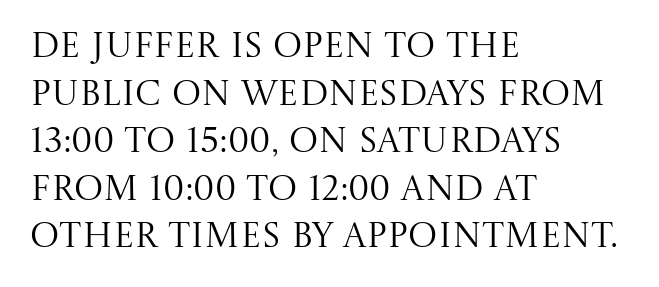
{"serif": "yes", "italic": "no", "bold": "no", "weight": "regular", "width": "normal", "stroke_contrast": "medium", "x_height": "large", "monospaced": "no", "underline": "no", "align": "left", "line_spacing": "normal", "line_spacing_ratio": 1.36, "letter_spacing": "normal", "letter_spacing_em": 0.0, "glyph_px": 35}
